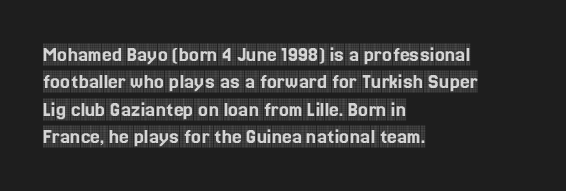
Q: Is the text italic (slanted)? A: No, it is upright.
Q: Is the text underlined? A: No.
Q: How is the paragraph aligned? A: Left-aligned.
Q: Is the spacing between letters normal or unusually wide? A: Normal.
